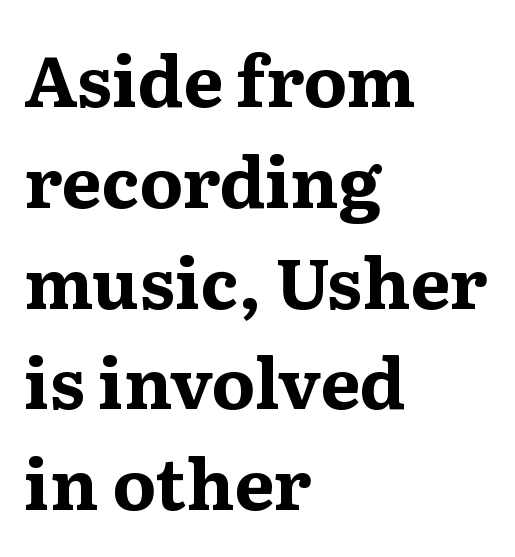
The image shows 70 px bold, wide serif type, upright; set left-aligned, normal line spacing (1.44x), normal letter spacing, not underlined; medium stroke contrast and a medium x-height.
